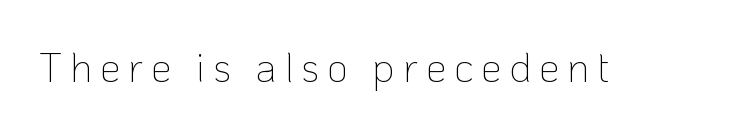
The image shows 41 px thin sans-serif type, upright; set not underlined; low stroke contrast and a medium x-height.
